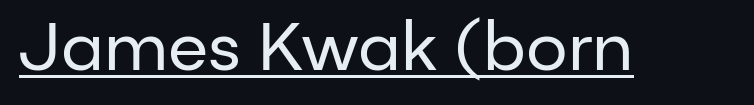
{"serif": "no", "italic": "no", "bold": "no", "weight": "regular", "width": "normal", "stroke_contrast": "low", "x_height": "medium", "monospaced": "no", "underline": "yes", "letter_spacing": "normal", "letter_spacing_em": 0.0, "glyph_px": 66}
